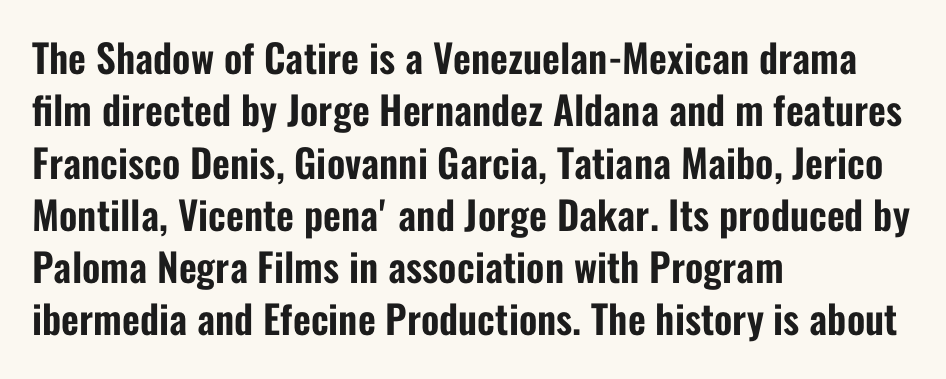
Q: Is the text italic (slanted)? A: No, it is upright.
Q: Is the typeface a serif or a sans-serif typeface? A: Sans-serif.
Q: Is the text underlined? A: No.
Q: How is the paragraph aligned? A: Left-aligned.
Q: Is the spacing between letters normal or unusually wide? A: Normal.
Q: Is the spacing between lines tight, normal or loose? A: Normal.
Q: Width (condensed, normal, or wide)? A: Condensed.
Q: Stroke contrast? A: Low.
Q: x-height? A: Medium.
Q: Monospaced? A: No.
